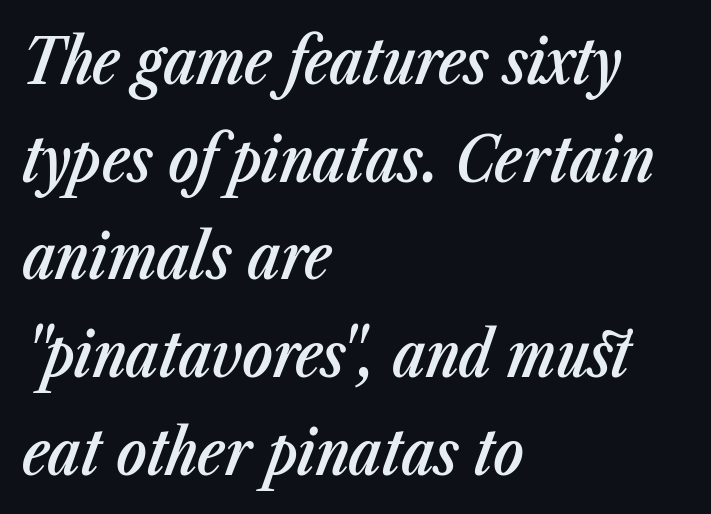
Q: Is the text bold? A: Semi-bold.
Q: Is the text italic (slanted)? A: Yes, it leans right by about 23 degrees.
Q: Is the text underlined? A: No.
Q: How is the paragraph aligned? A: Left-aligned.
Q: Is the spacing between letters normal or unusually wide? A: Normal.
Q: Is the spacing between lines tight, normal or loose? A: Normal.
Q: Width (condensed, normal, or wide)? A: Condensed.
Q: Stroke contrast? A: Low.
Q: x-height? A: Medium.
Q: Monospaced? A: No.
